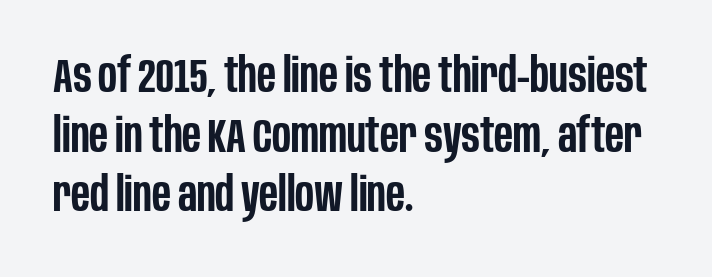
Nothing sits at the stroke ends, so this counts as sans-serif. The font is running at a semibold setting, under full bold. Look at the tracking — it's just the regular setting, nothing added. Each row of text sits above clean, open space. Here the designer chose a conventional face with non-uniform glyph widths. The text block is weighted toward the left margin, trailing off unevenly rightward.
